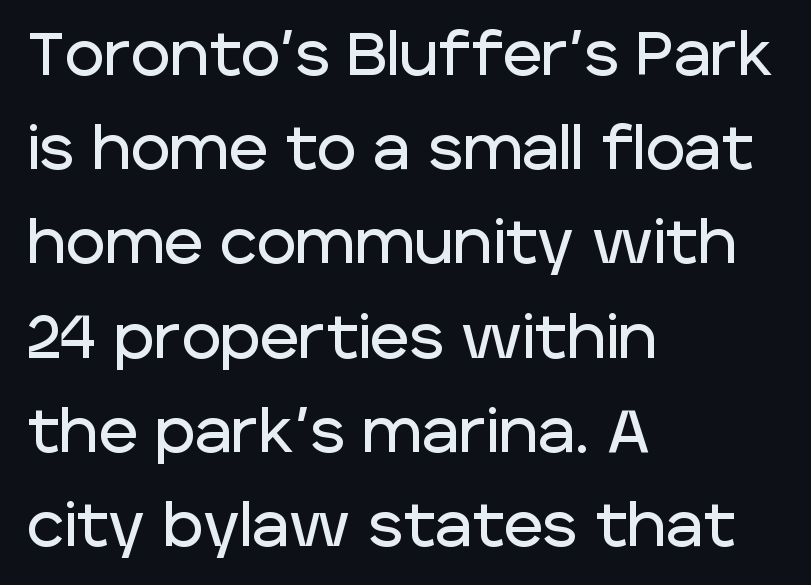
{"serif": "no", "italic": "no", "width": "normal", "stroke_contrast": "low", "x_height": "large", "monospaced": "no", "underline": "no", "align": "left", "line_spacing": "normal", "line_spacing_ratio": 1.57, "letter_spacing": "normal", "letter_spacing_em": 0.0, "glyph_px": 60}
